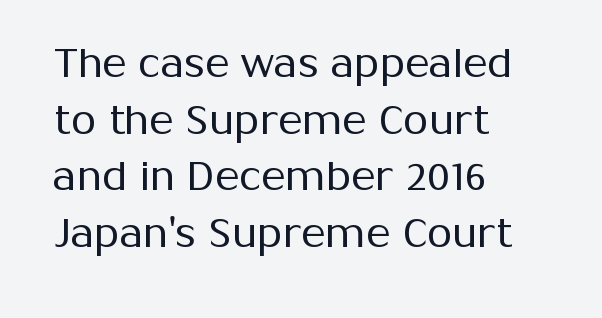
The image shows 41 px regular-weight sans-serif type, upright; set left-aligned, normal line spacing (1.38x), normal letter spacing, not underlined; medium stroke contrast and a medium x-height.
